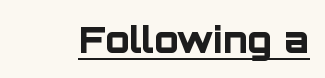
These lines were composed using upright roman letters. Do the characters align in a grid? No, the font is proportional. I'd call this a sans setting — the letters go barefoot. Compared with typical body copy, the letter spacing here is the same. Thick stems and heavy bowls — unmistakably bold. The typesetter has applied underlining to the passage shown.
